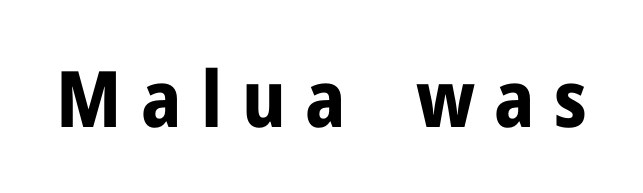
Q: Is the text bold? A: Yes.
Q: Is the text italic (slanted)? A: No, it is upright.
Q: Is the typeface a serif or a sans-serif typeface? A: Sans-serif.
Q: Is the text underlined? A: No.
Q: Is the spacing between letters normal or unusually wide? A: Unusually wide.
Q: Width (condensed, normal, or wide)? A: Normal.
Q: Stroke contrast? A: Low.
Q: x-height? A: Medium.
Q: Monospaced? A: No.
